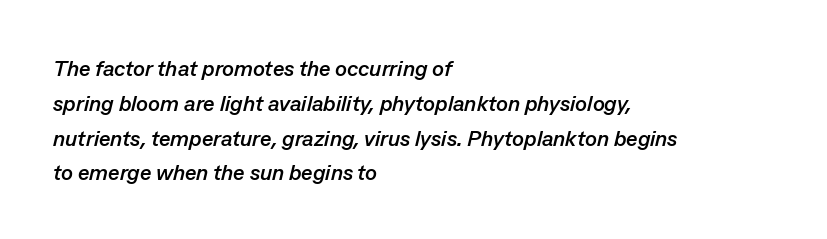
Summary of weight: heavy, a full bold. Designer's note — italics engaged. In terms of leading, this rendering sits right in the middle. Tracking here is standard; glyphs follow each other at the usual distance. A bare baseline throughout the passage. Horizontal alignment here is leftward, the default for most running prose.
